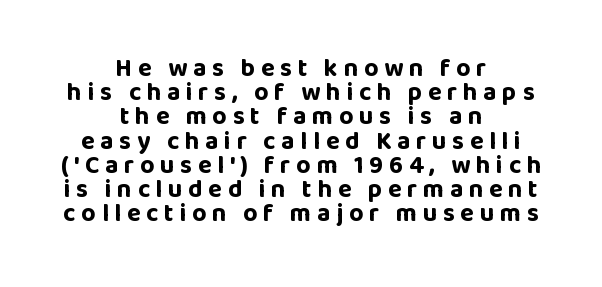
These lines carry a lot of weight — the face is fully bold. Quick note: underline off. Students, note that the glyphs here are deliberately spaced far apart. Is there any slant? The stems are plumb.
